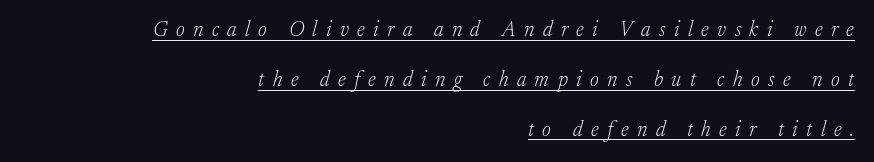
The paragraph has a hard right edge and a soft left edge. Counters stay open thanks to moderate or lighter strokes. Loosely led — the rows are spread out. This sample uses an oblique cut, with every glyph tilted off the vertical.
